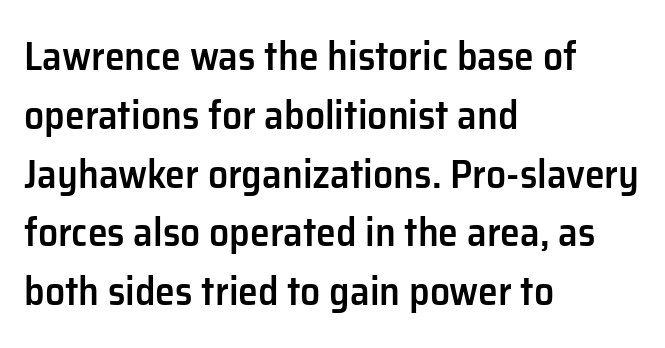
Unlike italic type, these characters show no tilt at all. The characters look somewhat weighty, a semibold short of true bold. Notice how descenders clear the ascenders below comfortably — that's standard leading. Each letter keeps its own natural width here, so spacing adapts to shape. The letters sit at their default tracking, neither squeezed nor spread.
